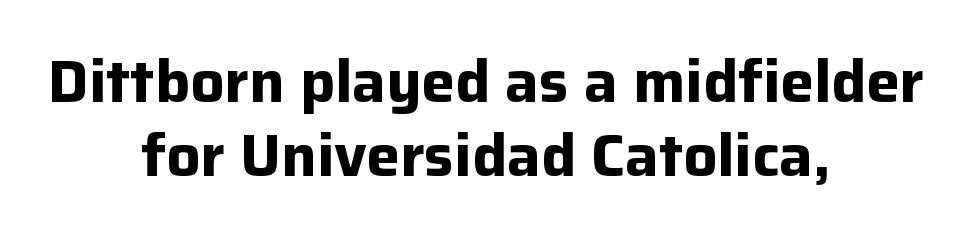
The image shows 60 px bold sans-serif type, upright; set centered, line spacing 1.24x, normal letter spacing, not underlined; low stroke contrast and a medium x-height.
